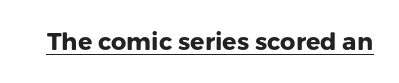
The image shows 24 px bold type, upright; set normal letter spacing, underlined.
